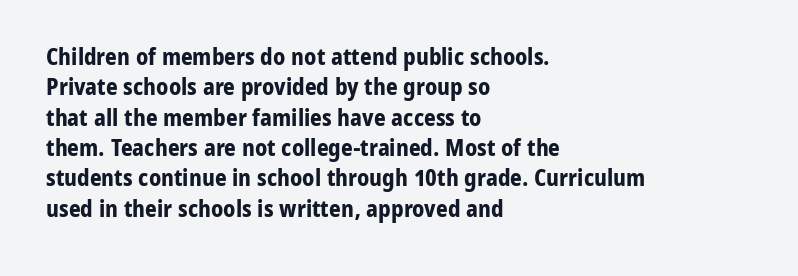
Q: Is the text bold? A: Yes.
Q: Is the text italic (slanted)? A: No, it is upright.
Q: Is the text underlined? A: No.
Q: How is the paragraph aligned? A: Left-aligned.
Q: Is the spacing between letters normal or unusually wide? A: Normal.
Q: Is the spacing between lines tight, normal or loose? A: Normal.
